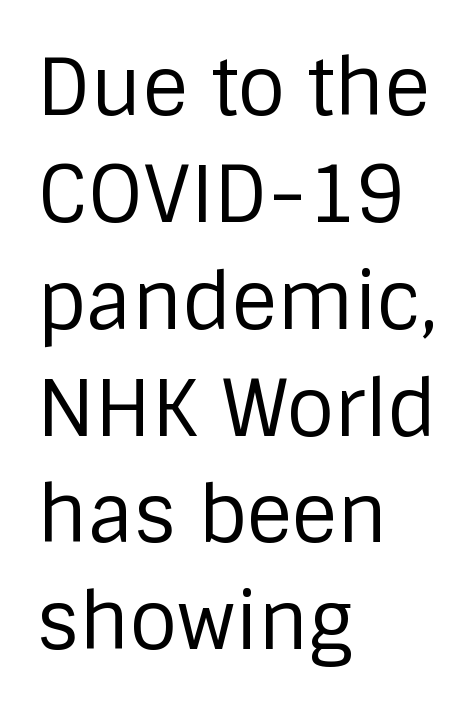
Spacing verdict: proportional, widths tailored to each character. Short and long lines alike share a common starting point at left. Tall strokes in this sample are plumb rather than angled. Each letter's strokes conclude bluntly, with no projecting serifs. You could call the tracking neutral — neither tight nor loose.
